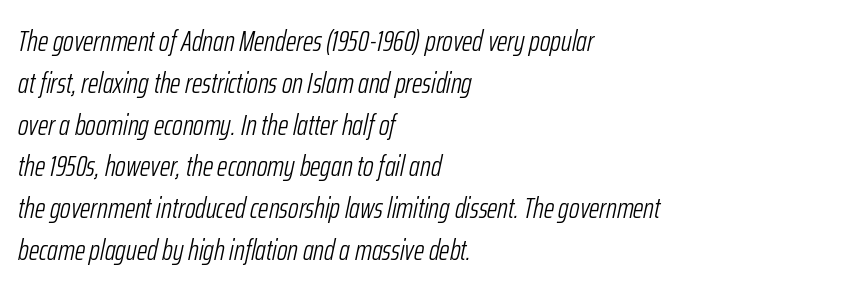
The image shows 29 px light, condensed type, italic (leaning right); set left-aligned, normal line spacing (1.44x), normal letter spacing, not underlined; low stroke contrast and a medium x-height.
